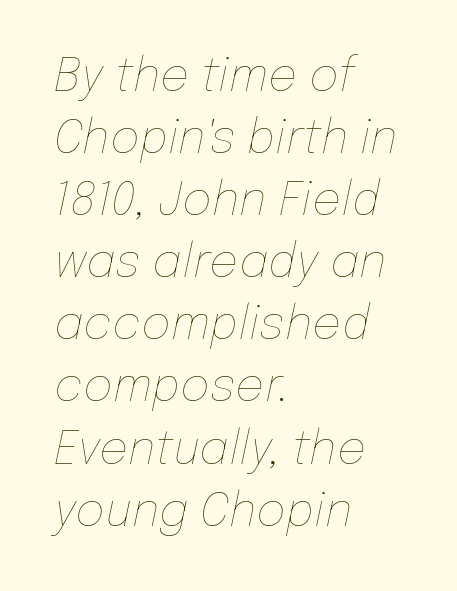
The lines sit at an ordinary, default distance from one another. The glyphs are unaccompanied by any horizontal stroke below them. Is the block centered? No — it sits flush against the left margin. Letter spacing: default.
